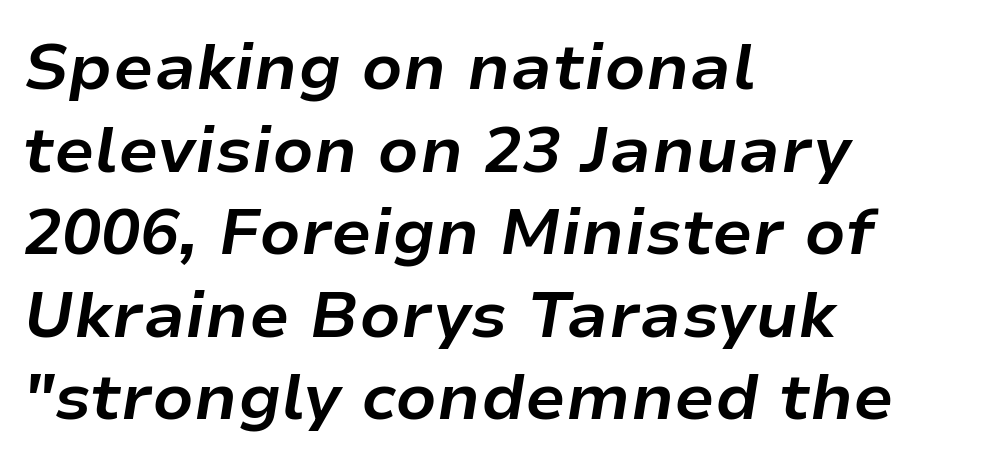
The tracking reads as untouched default to a designer's eye. Would a proofreader flag this as italicized? Yes. Caption: bold face, heavy strokes. The area under the type is left untouched. This rendering uses left alignment, leaving the right contour irregular. You could not count columns in this text — the font is proportionally spaced.
